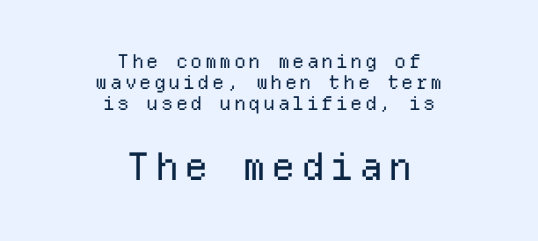
The string is rendered with underlining switched off. Every character here occupies the same horizontal width, giving the sample a typewriter-like rhythm. The passage shown begins with its smaller block and ends with its larger one. Notice how the stems are strictly vertical — no italics here.
